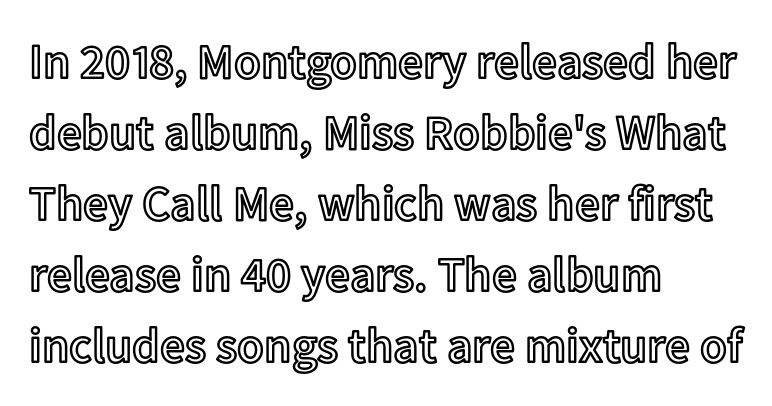
Evenly set lines give the paragraph a standard silhouette. When letters stand straight like this, we call the style roman or upright. Looks like regular typesetting: each glyph gets only the width it needs. The rendering keeps characters at their native spacing.
